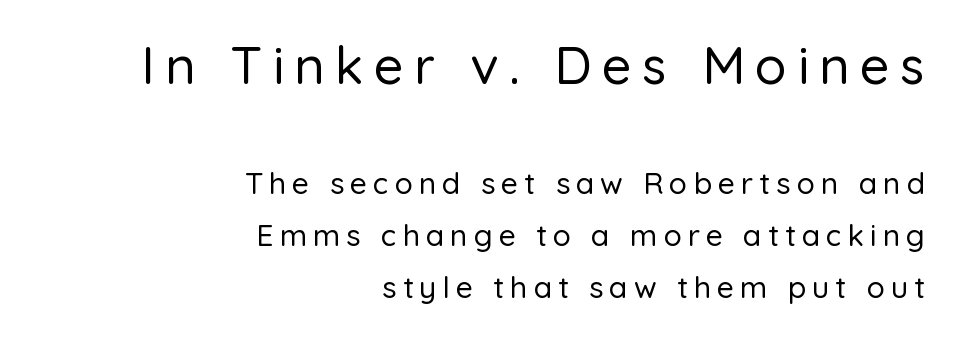
The image shows 52 px sans-serif type, upright; set right-aligned, line spacing 1.74x, unusually wide letter spacing (+0.2 em), not underlined; the first (top) block is 1.73x larger; low stroke contrast and a medium x-height.
